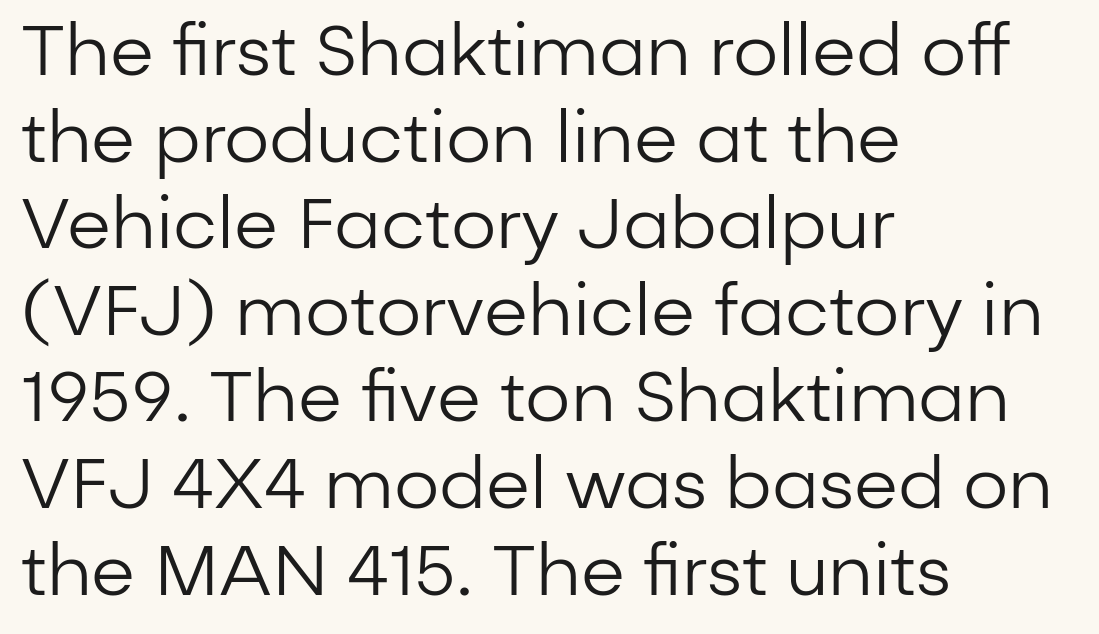
Compared with a typical body face, this is equally light or lighter still. Leftover space on each line is placed entirely after the last word. The baseline area is clear. Is this a sans? Yes — the strokes have no serifs. These lines are rendered in a variable-pitch font.
